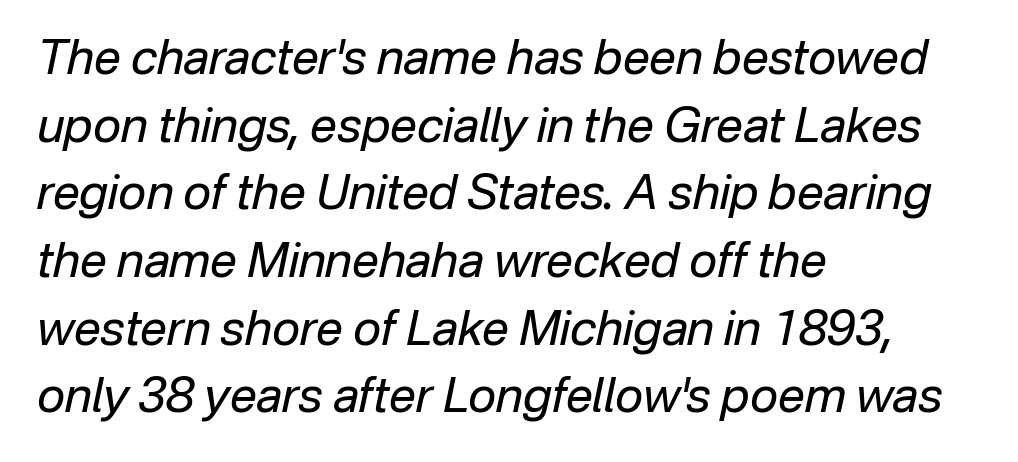
A typesetter would call this leading conventional body-copy spacing. Alignment: flush left. Varying glyph widths throughout — classic text-font behaviour. Ink coverage per letter is moderate at most. The specimen omits any rule beneath the text block's lines. The letters sit at their default tracking, neither squeezed nor spread.
